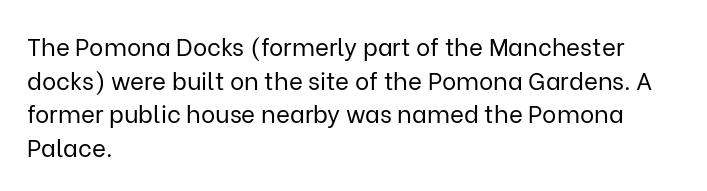
{"italic": "no", "bold": "no", "underline": "no", "align": "left", "line_spacing": "normal", "line_spacing_ratio": 1.4, "letter_spacing": "normal", "letter_spacing_em": 0.0, "glyph_px": 24}
